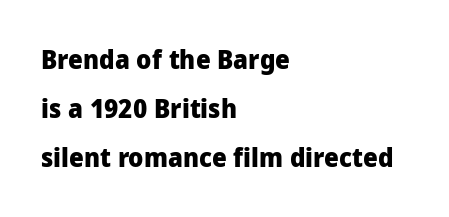
The image shows 26 px bold type, upright; set left-aligned, line spacing 1.89x, normal letter spacing, not underlined.
